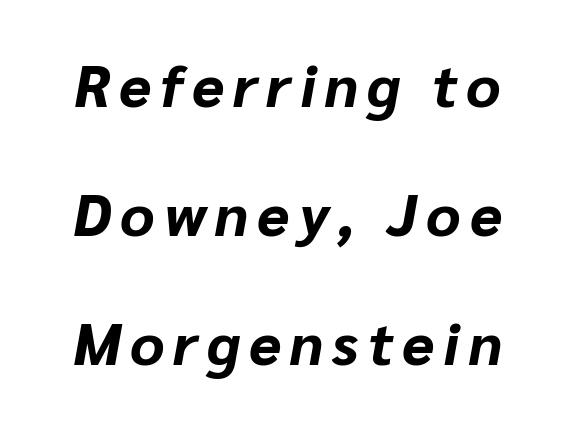
The image shows 59 px bold type, italic (leaning right); set loose line spacing (2.19x), not underlined; low stroke contrast and a medium x-height.
